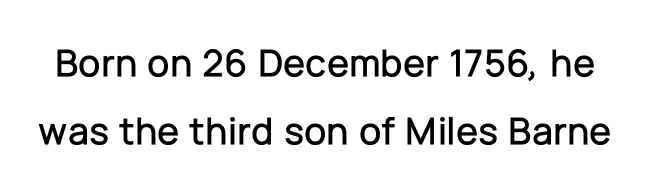
The image shows 40 px sans-serif type, upright; set normal line spacing (1.7x), normal letter spacing, not underlined; low stroke contrast and a medium x-height.
